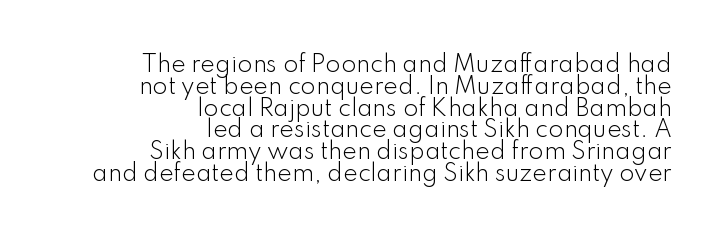
No italicization has been applied; the sample stays upright. The passage shown stacks its lines with hardly any gap. Compared with a typical body face, this is equally light or lighter still. Any mark beneath the type? The region is blank.
